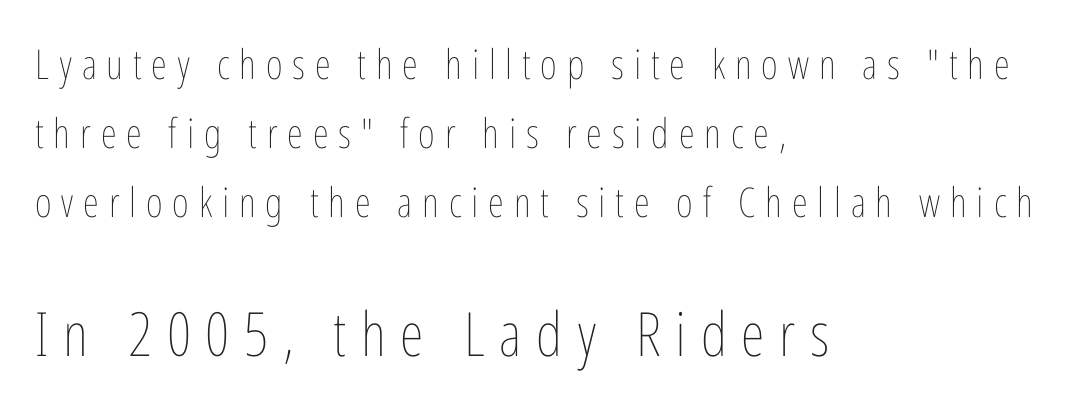
{"italic": "no", "bold": "no", "weight": "thin", "width": "condensed", "stroke_contrast": "low", "x_height": "medium", "monospaced": "no", "underline": "no", "align": "left", "line_spacing": "normal", "line_spacing_ratio": 1.68, "letter_spacing": "wide", "letter_spacing_em": 0.24, "larger_block": "second", "size_ratio": 1.49, "glyph_px": 61}
